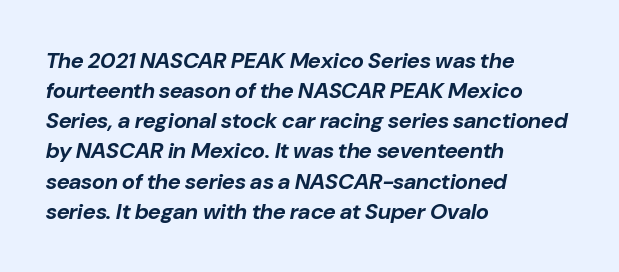
The image shows 22 px bold type, italic (leaning right); set left-aligned, normal line spacing (1.37x), normal letter spacing, not underlined.
